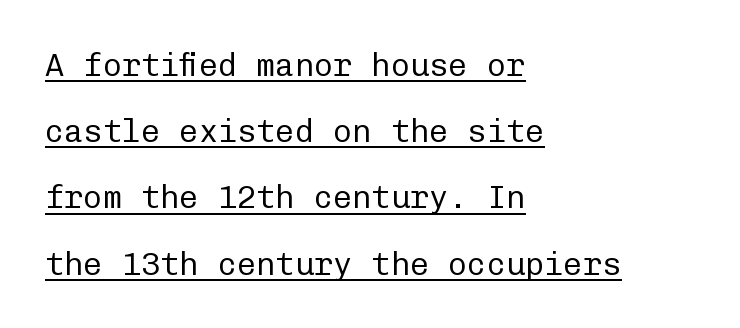
The image shows 32 px regular-weight sans-serif type, upright, monospaced; set left-aligned, loose line spacing (2.07x), normal letter spacing, underlined; low stroke contrast and a medium x-height.
